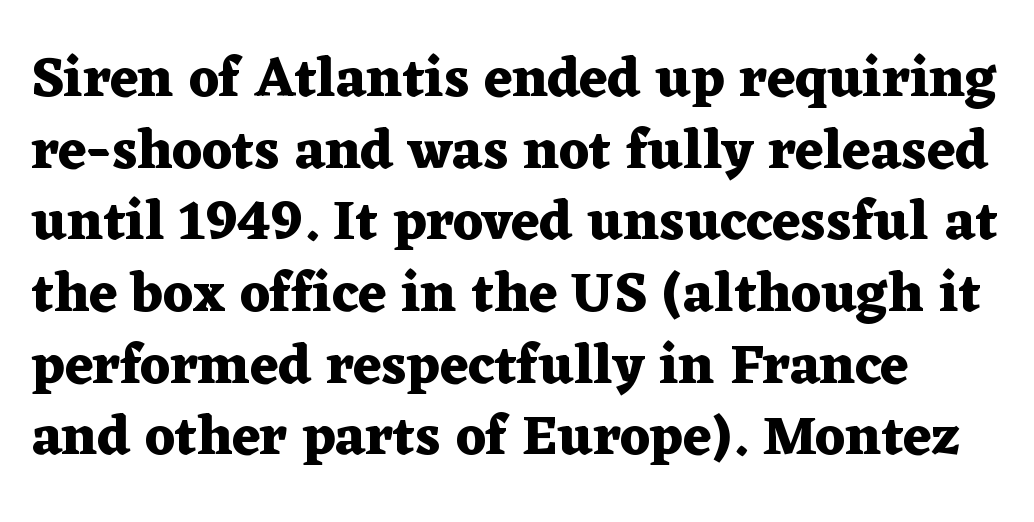
Descender tails drop into unmarked territory. Stroke terminals: seriffed. Note the varied advance widths — an 'i' is clearly narrower than an 'm'. Compared with typical paragraphs, the rows here are spaced about the same. You'd pick this weight for a headline — it's a proper bold. The typography opts for an upright posture over an oblique one.
